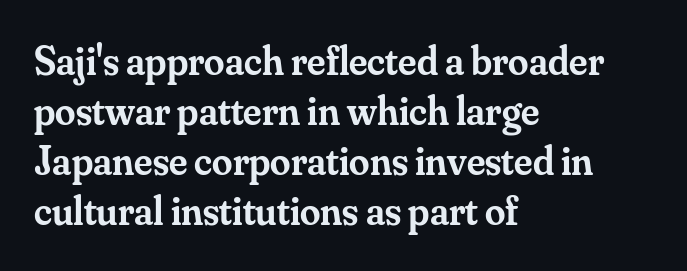
The image shows 41 px semibold serif type, upright; set left-aligned, line spacing 1.22x, normal letter spacing, not underlined; medium stroke contrast and a small x-height.
